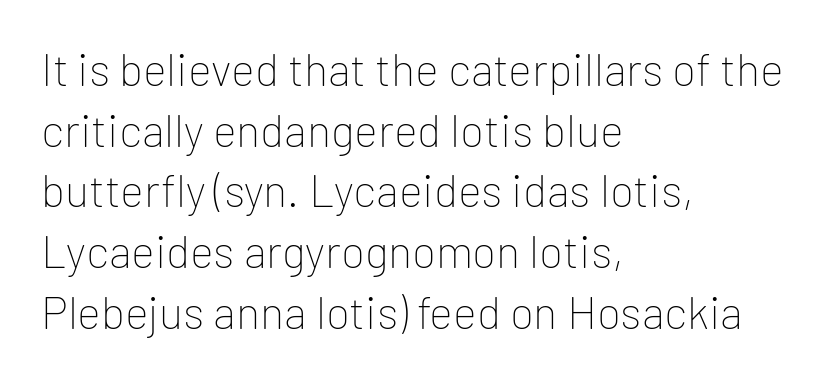
{"serif": "no", "italic": "no", "bold": "no", "weight": "thin", "width": "normal", "stroke_contrast": "low", "x_height": "medium", "monospaced": "no", "underline": "no", "align": "left", "line_spacing": "normal", "line_spacing_ratio": 1.35, "letter_spacing": "normal", "letter_spacing_em": 0.0, "glyph_px": 45}
